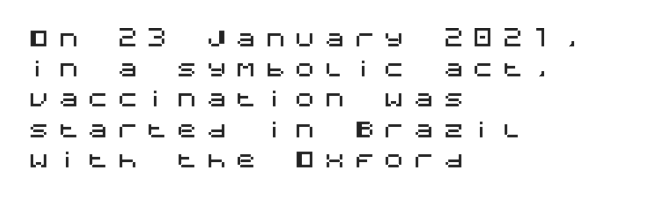
Line starts are locked; line ends wander. Tall strokes in this sample are plumb rather than angled. A typesetter would call this heavily tracked-out type. How would I describe the line gaps? Plain and ordinary. Beneath every word, the page is bare.
